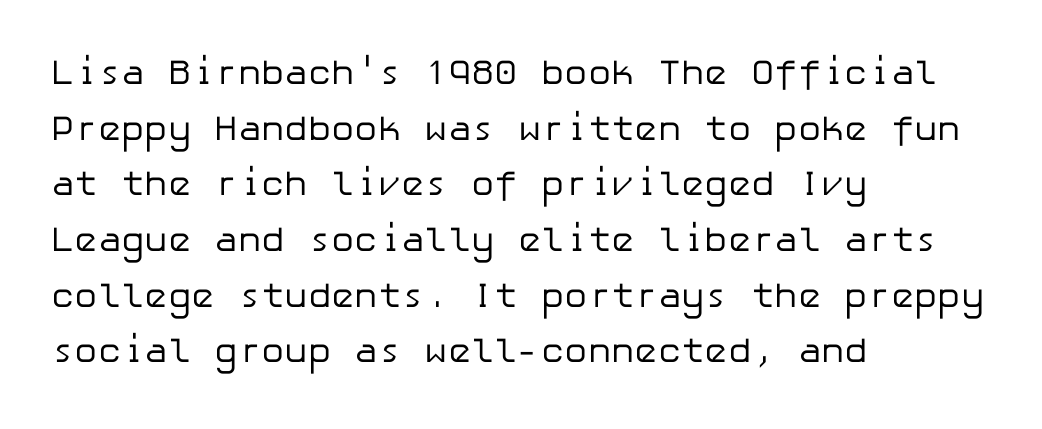
Regarding leading, the lines here are spaced in the standard way. Summary of weight: not heavy and not bold. Are there feet on the stems? There aren't — it's a sans. Quick note: not italic, upright. The words here are not underlined.
